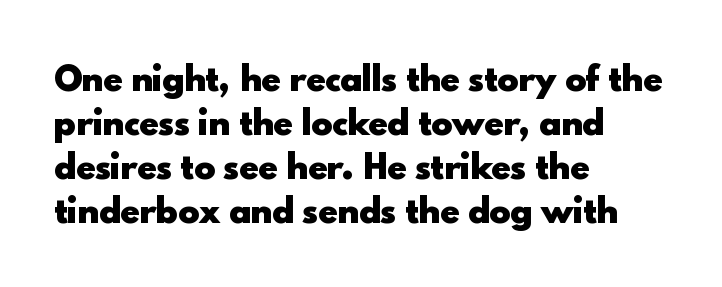
Check where the strokes stop: nothing finishes them off — pure sans. The rendering uses natural spacing where letterforms have individual widths. Compared with an ordinary text face, these strokes are far heavier — a full bold. One-word summary of the alignment: left.
